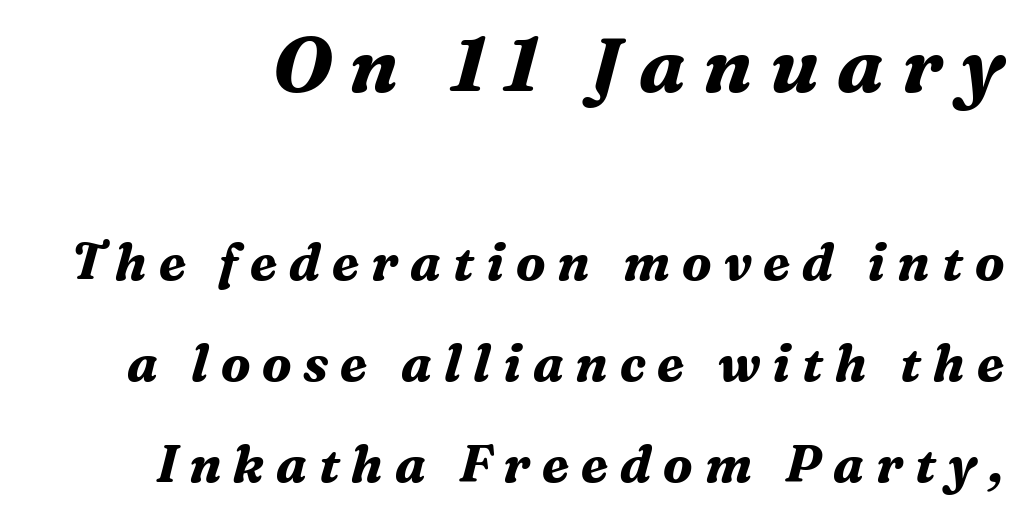
These lines carry a lot of weight — the face is fully bold. The text carries the slant typical of an italic or oblique font. Words float on clear page, feet unadorned. Successive baselines arrive slowly, with a big drop between each. The tracking jumps out immediately: characters are airy and widely separated.
